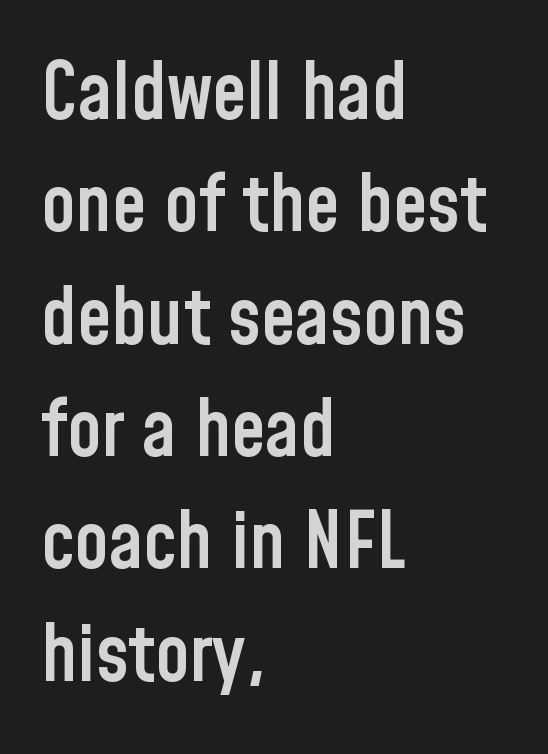
The image shows 78 px semibold, condensed sans-serif type, upright; set left-aligned, normal line spacing (1.44x), normal letter spacing, not underlined; low stroke contrast and a medium x-height.
